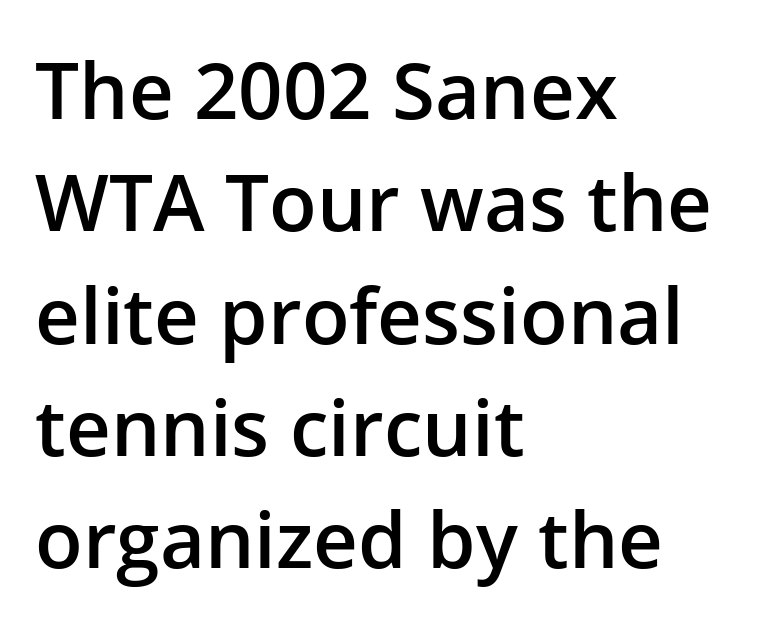
These words are printed semibold, heavier than regular yet not bold. Descenders hang freely into open space. Every character sits straight up, as roman type does. Between one letter and the next there's only the usual sliver of space.
